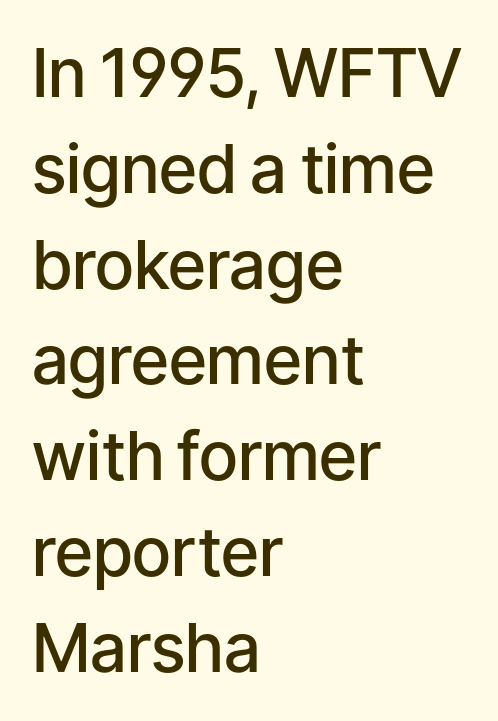
The image shows 67 px semibold sans-serif type, upright; set left-aligned, normal line spacing (1.43x), normal letter spacing, not underlined; low stroke contrast and a medium x-height.
